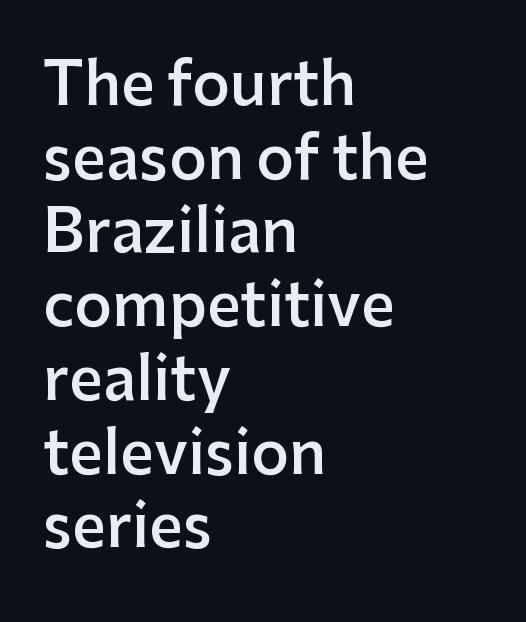
The image shows 59 px semibold sans-serif type, upright; set left-aligned, normal line spacing (1.25x), normal letter spacing, not underlined; low stroke contrast and a medium x-height.
